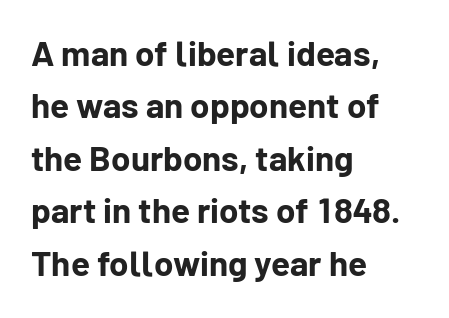
The passage is arranged the way most books set body copy — flush left. The space beneath each line is pristine and unruled. Are there feet on the stems? There aren't — it's a sans. There is no visible air inserted between adjacent glyphs. Nope, not italic — everything's standing straight. Note the varied advance widths — an 'i' is clearly narrower than an 'm'.
